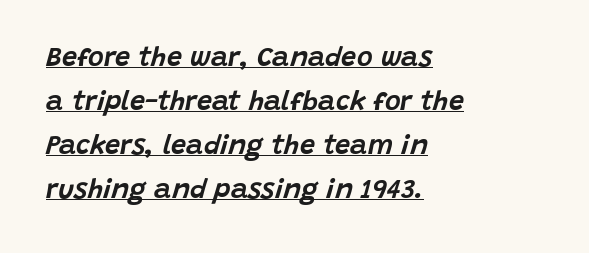
Q: Is the text italic (slanted)? A: Yes, it leans right by about 15 degrees.
Q: Is the text underlined? A: Yes.
Q: How is the paragraph aligned? A: Left-aligned.
Q: Is the spacing between letters normal or unusually wide? A: Normal.
Q: Is the spacing between lines tight, normal or loose? A: Normal.
